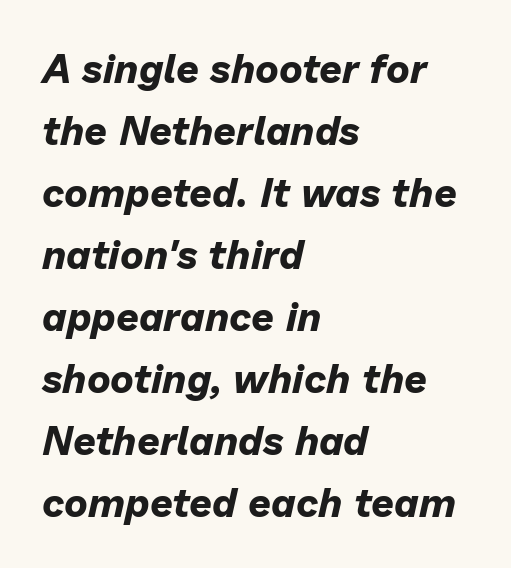
Q: Is the text bold? A: Yes.
Q: Is the text italic (slanted)? A: Yes, it leans right by about 13 degrees.
Q: Is the text underlined? A: No.
Q: How is the paragraph aligned? A: Left-aligned.
Q: Is the spacing between letters normal or unusually wide? A: Normal.
Q: Is the spacing between lines tight, normal or loose? A: Normal.
Q: Width (condensed, normal, or wide)? A: Normal.
Q: Stroke contrast? A: Low.
Q: x-height? A: Medium.
Q: Monospaced? A: No.
